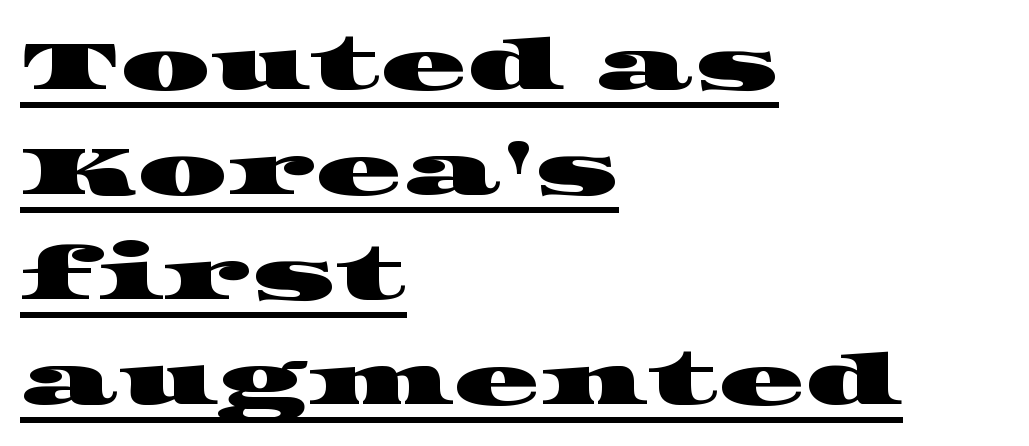
{"serif": "yes", "width": "wide", "stroke_contrast": "high", "x_height": "large", "monospaced": "no", "underline": "yes", "align": "left", "line_spacing": "normal", "line_spacing_ratio": 1.48, "letter_spacing": "normal", "letter_spacing_em": 0.0, "glyph_px": 71}
